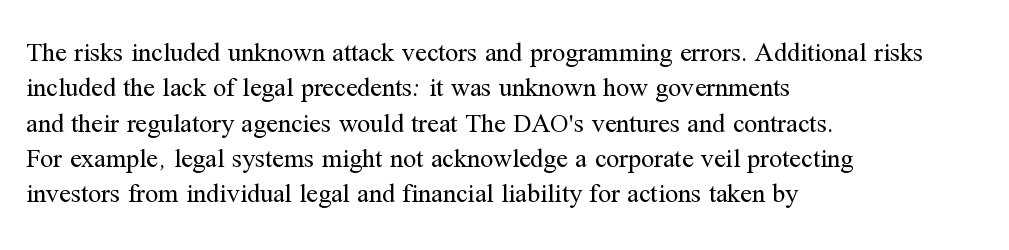
Q: Is the text bold? A: No.
Q: Is the text italic (slanted)? A: No, it is upright.
Q: Is the text underlined? A: No.
Q: How is the paragraph aligned? A: Left-aligned.
Q: Is the spacing between letters normal or unusually wide? A: Normal.
Q: Is the spacing between lines tight, normal or loose? A: Normal.
